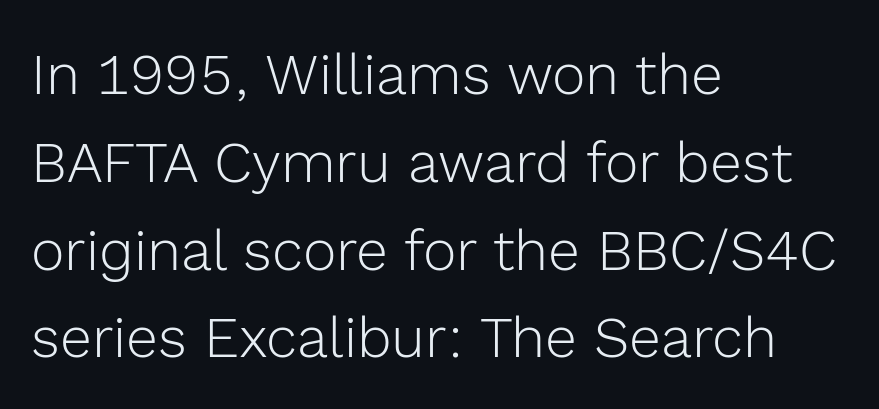
The image shows 57 px light sans-serif type, upright; set left-aligned, normal line spacing (1.54x), normal letter spacing, not underlined; a medium x-height.
